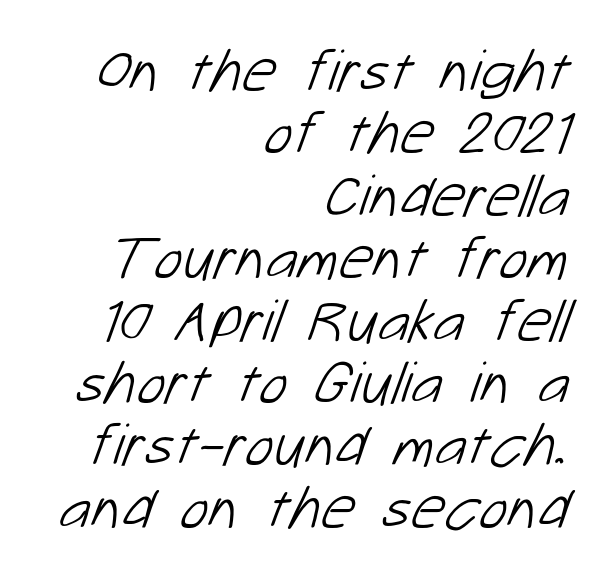
Here the glyphs are tracked normally, forming tight word shapes. Typographically, this falls in the sans-serif category. The gap between lines stays unmarked. Proportional: the letters do not fall into vertical columns. This sample is right-justified, so line beginnings fall wherever the words allow. Very little white space separates one row of letters from the next.
